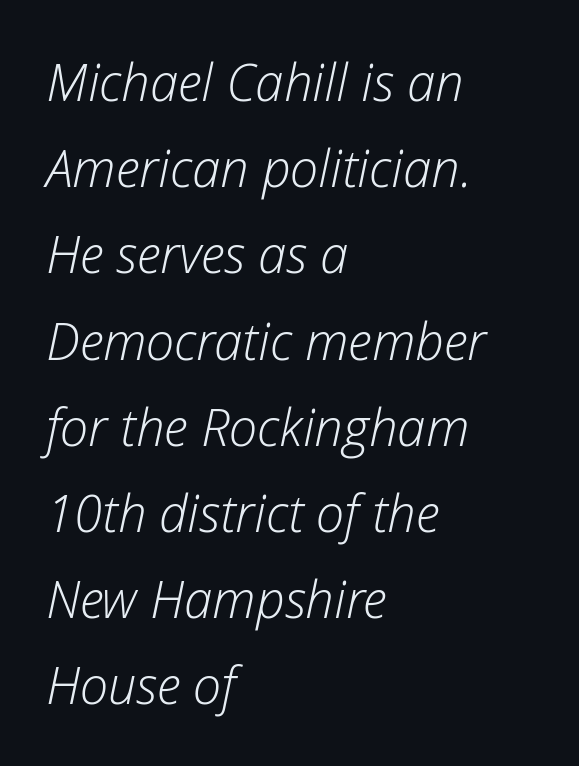
{"italic": "yes", "lean": "right", "slant_degrees": 12, "bold": "no", "weight": "light", "width": "normal", "stroke_contrast": "low", "x_height": "medium", "monospaced": "no", "underline": "no", "align": "left", "line_spacing": "normal", "line_spacing_ratio": 1.69, "letter_spacing": "normal", "letter_spacing_em": 0.0, "glyph_px": 51}
